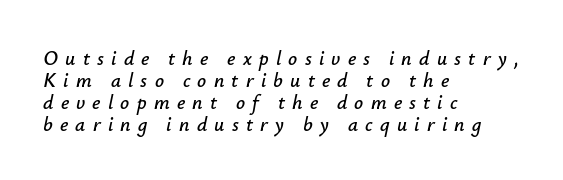
Q: Is the text italic (slanted)? A: Yes, it leans right by about 12 degrees.
Q: Is the text underlined? A: No.
Q: How is the paragraph aligned? A: Left-aligned.
Q: Is the spacing between letters normal or unusually wide? A: Unusually wide.
Q: Is the spacing between lines tight, normal or loose? A: Tight.
